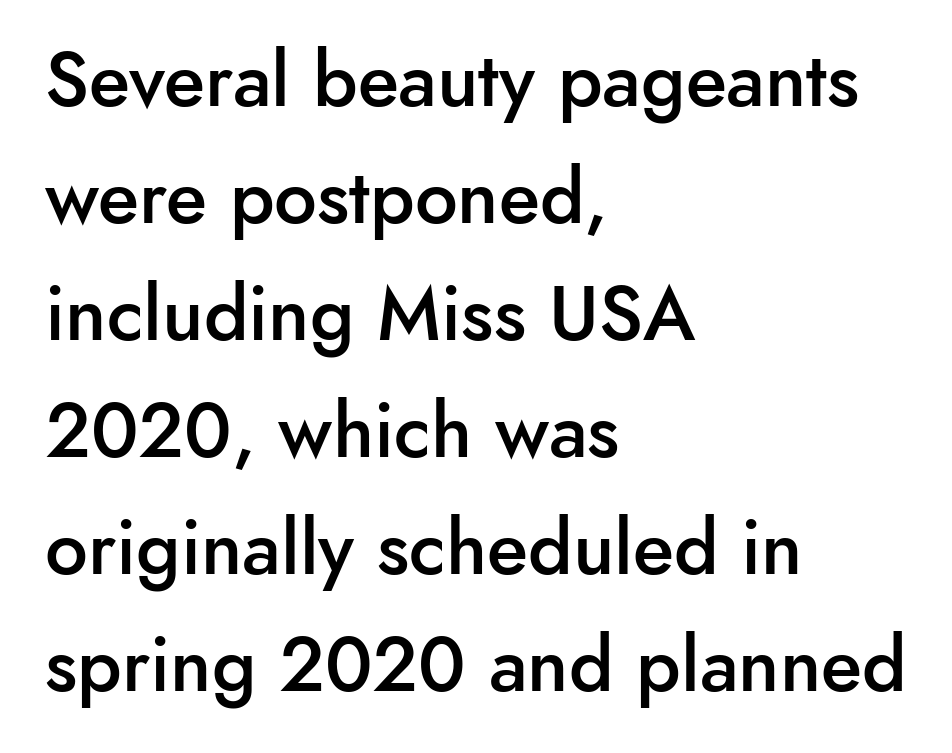
{"serif": "no", "italic": "no", "bold": "semi", "weight": "semibold", "width": "normal", "stroke_contrast": "low", "x_height": "small", "monospaced": "no", "underline": "no", "align": "left", "line_spacing": "normal", "line_spacing_ratio": 1.54, "letter_spacing": "normal", "letter_spacing_em": 0.0, "glyph_px": 76}
